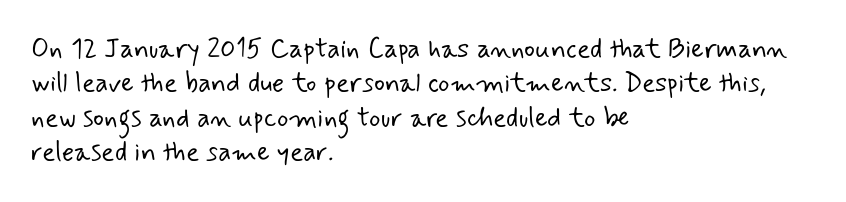
The paragraph shown leans on its left margin. Nothing unusual about the tracking: characters are spaced as the font intends. A normal amount of white space separates one row of letters from the next. These glyphs show unthickened strokes, regular width or finer.
